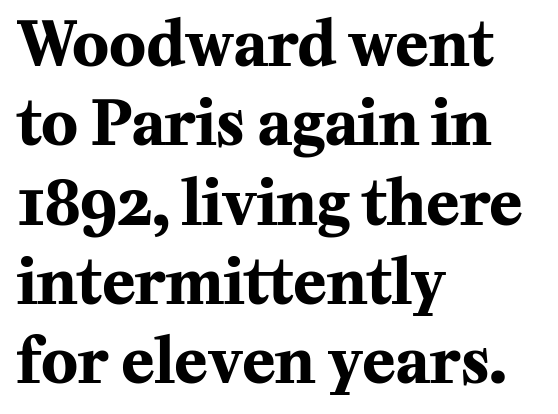
Here the designer chose a conventional face with non-uniform glyph widths. Is the letter spacing exaggerated? No — it looks like the ordinary default. The typesetter chose a ragged-right arrangement here. Characters remain perfectly vertical along every line. You'd pick this weight for a headline — it's a proper bold.
